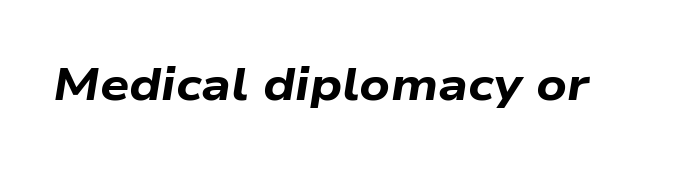
Q: Is the text bold? A: Yes.
Q: Is the text italic (slanted)? A: Yes, it leans right by about 9 degrees.
Q: Is the text underlined? A: No.
Q: Is the spacing between letters normal or unusually wide? A: Normal.
Q: Width (condensed, normal, or wide)? A: Wide.
Q: Stroke contrast? A: Low.
Q: x-height? A: Medium.
Q: Monospaced? A: No.
